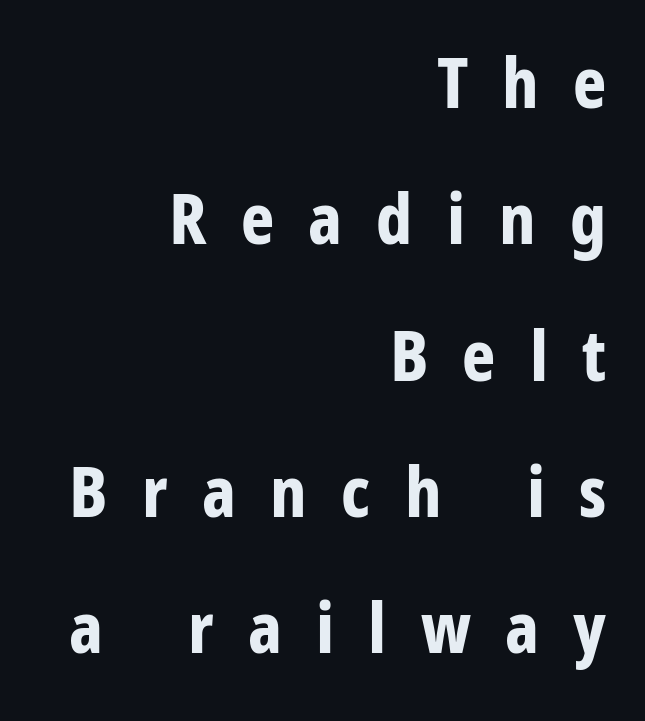
Q: Is the text bold? A: Yes.
Q: Is the text italic (slanted)? A: No, it is upright.
Q: Is the typeface a serif or a sans-serif typeface? A: Sans-serif.
Q: Is the text underlined? A: No.
Q: How is the paragraph aligned? A: Right-aligned.
Q: Is the spacing between letters normal or unusually wide? A: Unusually wide.
Q: Is the spacing between lines tight, normal or loose? A: Loose.
Q: Width (condensed, normal, or wide)? A: Condensed.
Q: Stroke contrast? A: Low.
Q: x-height? A: Large.
Q: Monospaced? A: No.
